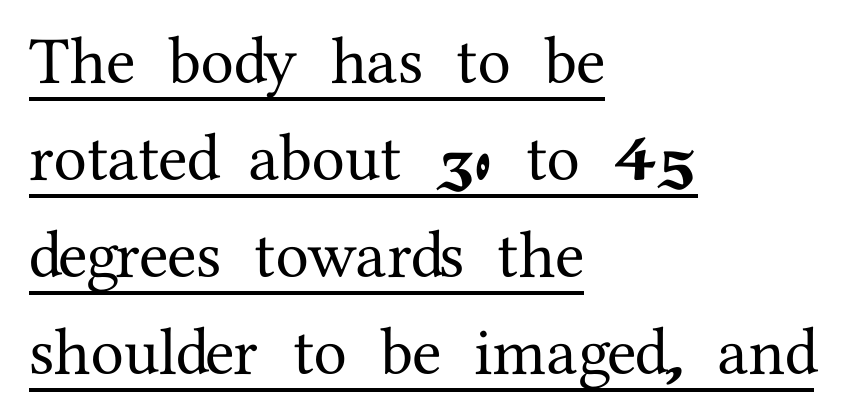
Q: Is the text italic (slanted)? A: No, it is upright.
Q: Is the typeface a serif or a sans-serif typeface? A: Serif.
Q: Is the text underlined? A: Yes.
Q: How is the paragraph aligned? A: Left-aligned.
Q: Is the spacing between letters normal or unusually wide? A: Normal.
Q: Is the spacing between lines tight, normal or loose? A: Normal.
Q: Width (condensed, normal, or wide)? A: Normal.
Q: Stroke contrast? A: Medium.
Q: x-height? A: Medium.
Q: Monospaced? A: No.
